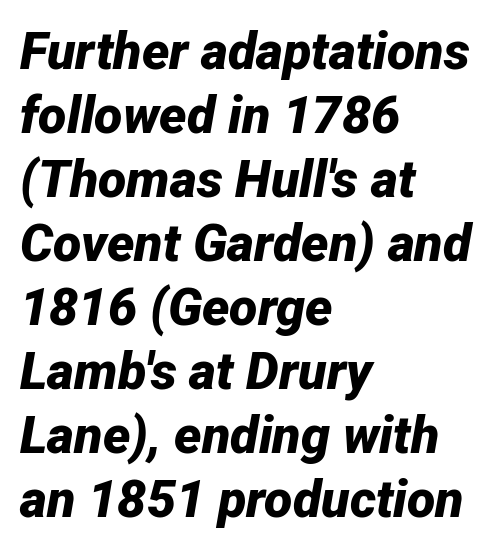
Default kerning and tracking; the words read as compact shapes. The face used here is proportionally spaced, like ordinary book or web type. On the weight axis this lands at bold, roughly 700. Compared with a centered layout, this one pins lines to the left instead.
